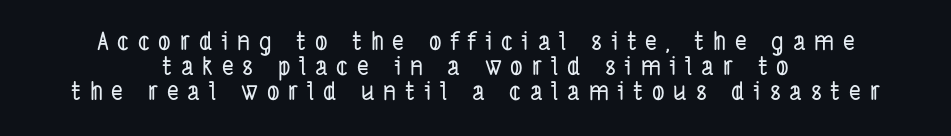
Decoration check: the copy has no underline. The block of text is dense from top to bottom, with scant space between rows. Visually the block forms a symmetrical silhouette, jagged on both flanks. Loose tracking; the words dissolve into strings of separated letters.
